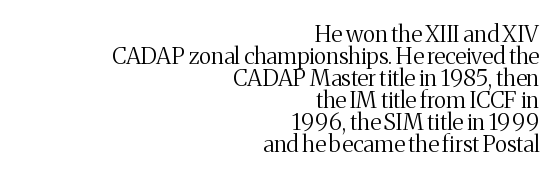
Tightly led — the rows are bunched. Letter spacing: default. The paragraph has a hard right edge and a soft left edge. Think standard paragraph weight, or any step lighter than that.
